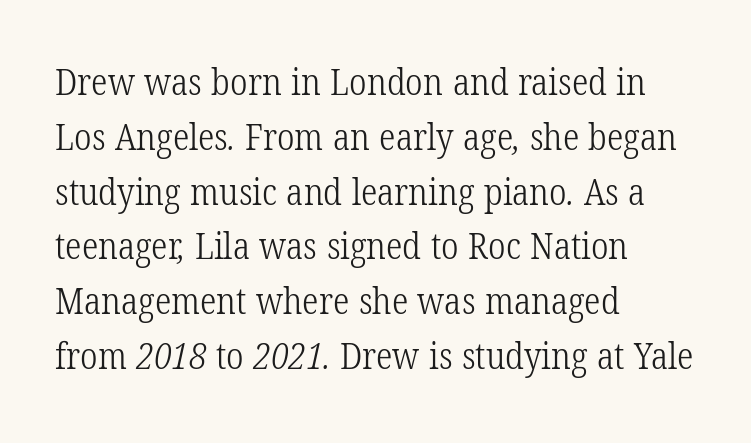
Q: Is the text bold? A: No.
Q: Is the typeface a serif or a sans-serif typeface? A: Serif.
Q: Is the text underlined? A: No.
Q: How is the paragraph aligned? A: Left-aligned.
Q: Is the spacing between letters normal or unusually wide? A: Normal.
Q: Is the spacing between lines tight, normal or loose? A: Normal.
Q: Width (condensed, normal, or wide)? A: Condensed.
Q: Stroke contrast? A: Low.
Q: x-height? A: Medium.
Q: Monospaced? A: No.
